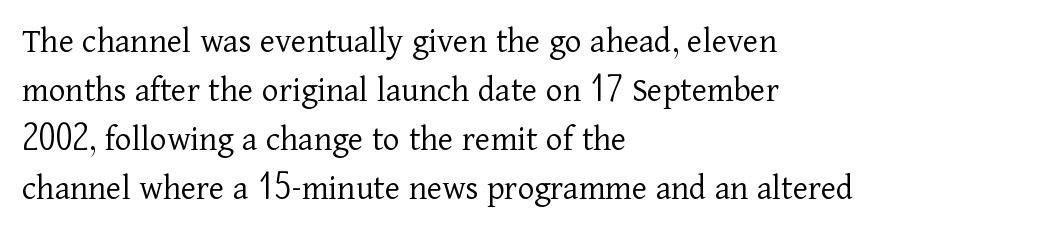
The image shows 36 px light serif type, upright; set left-aligned, normal line spacing (1.36x), normal letter spacing, not underlined; low stroke contrast and a medium x-height.
